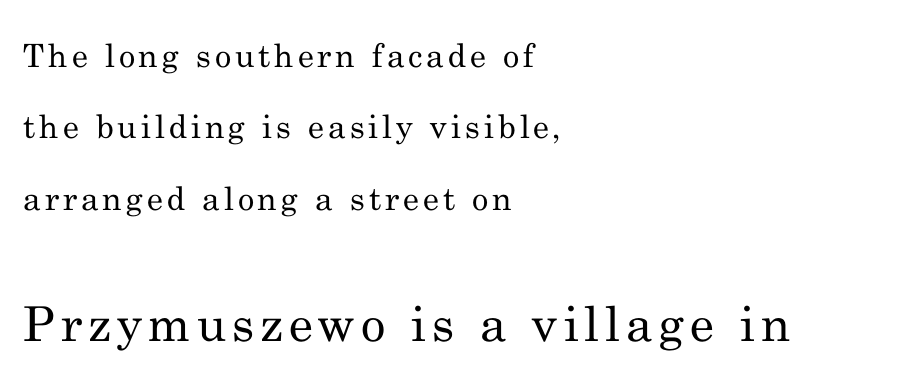
Q: Is the text bold? A: No.
Q: Is the text italic (slanted)? A: No, it is upright.
Q: Is the typeface a serif or a sans-serif typeface? A: Serif.
Q: Is the text underlined? A: No.
Q: How is the paragraph aligned? A: Left-aligned.
Q: Is the spacing between lines tight, normal or loose? A: Loose.
Q: Which block of text is set in a larger size, the first (top) or the second (bottom)? A: The second (bottom) one.
Q: Width (condensed, normal, or wide)? A: Normal.
Q: Stroke contrast? A: Medium.
Q: x-height? A: Small.
Q: Monospaced? A: No.
